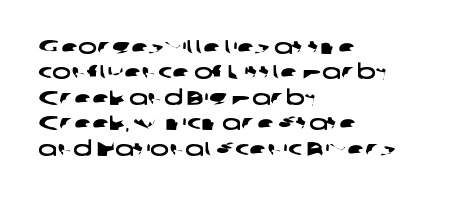
{"underline": "no", "align": "left", "line_spacing": "normal", "line_spacing_ratio": 1.27, "letter_spacing": "normal", "letter_spacing_em": 0.0, "glyph_px": 20}
